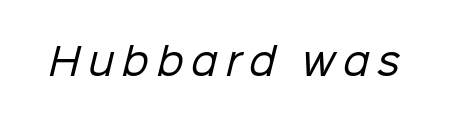
Serif or sans? Sans — the stroke terminals are bare. You could only call the tracking loose — the letters float apart. Plain, unruled lines of type. The weight would be labelled regular, book, light, or lighter still. You could not count columns in this text — the font is proportionally spaced.
